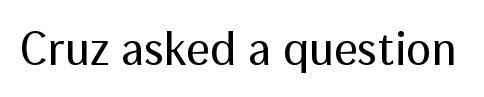
This is not heavy type; no bold has been used. A typesetter would mark this as roman, not italic. Students, note that the glyphs here touch the page at normal intervals. What kind of face is this? One without serifs — a sans.
